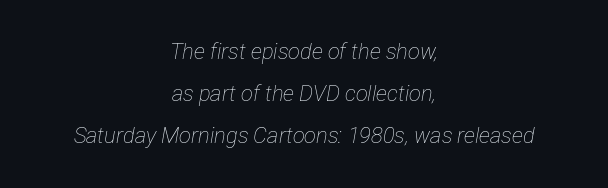
{"italic": "yes", "lean": "right", "slant_degrees": 12, "bold": "no", "underline": "no", "align": "center", "line_spacing": "loose", "line_spacing_ratio": 1.91, "letter_spacing": "normal", "letter_spacing_em": 0.0, "glyph_px": 22}
